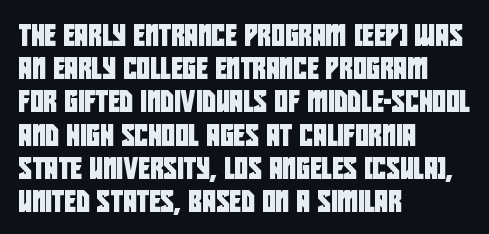
Decoration check: the copy has no underline. These lines are set flush left with a ragged right edge. A typesetter would call this leading conventional body-copy spacing. Caption: standard tracking, unaltered.
